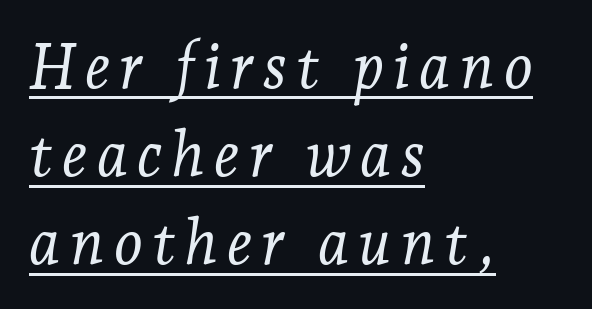
Q: Is the text bold? A: No.
Q: Is the text italic (slanted)? A: Yes, it leans right by about 7 degrees.
Q: Is the typeface a serif or a sans-serif typeface? A: Serif.
Q: Is the text underlined? A: Yes.
Q: How is the paragraph aligned? A: Left-aligned.
Q: Is the spacing between lines tight, normal or loose? A: Normal.
Q: Width (condensed, normal, or wide)? A: Normal.
Q: Stroke contrast? A: Low.
Q: x-height? A: Medium.
Q: Monospaced? A: No.
